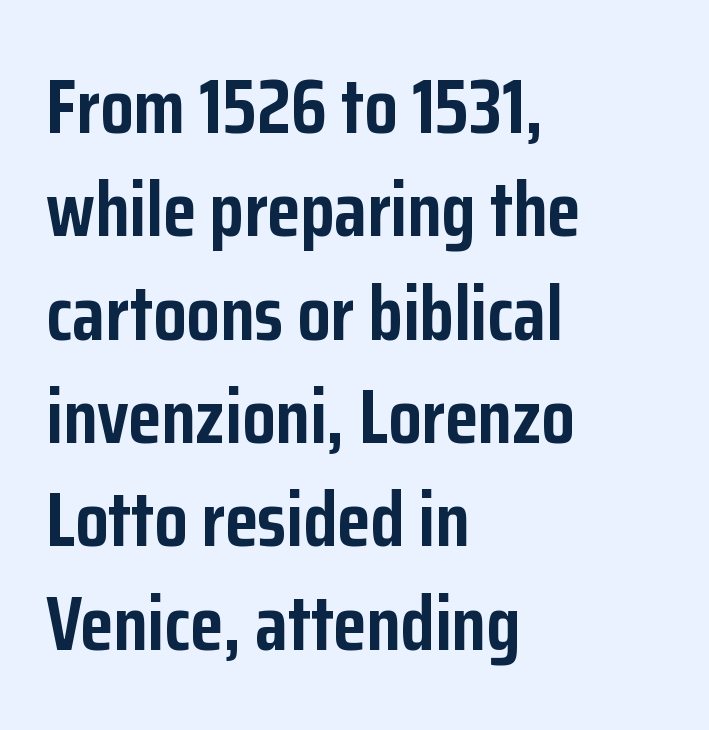
{"serif": "no", "italic": "no", "bold": "yes", "weight": "semibold", "width": "condensed", "stroke_contrast": "low", "x_height": "medium", "monospaced": "no", "underline": "no", "align": "left", "line_spacing": "normal", "line_spacing_ratio": 1.36, "letter_spacing": "normal", "letter_spacing_em": 0.0, "glyph_px": 76}
